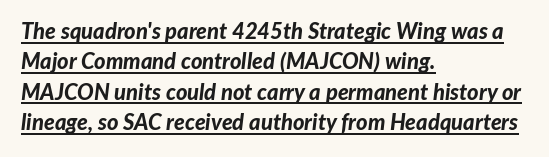
{"italic": "yes", "lean": "right", "slant_degrees": 7, "bold": "yes", "underline": "yes", "align": "left", "line_spacing": "normal", "line_spacing_ratio": 1.38, "letter_spacing": "normal", "letter_spacing_em": 0.0, "glyph_px": 22}
